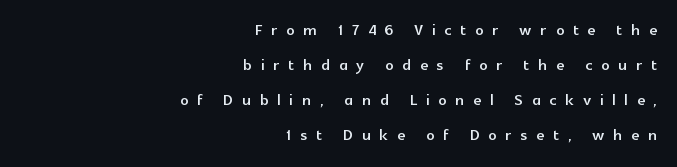
{"italic": "no", "underline": "no", "align": "right", "line_spacing": "normal", "line_spacing_ratio": 1.66, "letter_spacing": "wide", "letter_spacing_em": 0.41, "glyph_px": 21}
